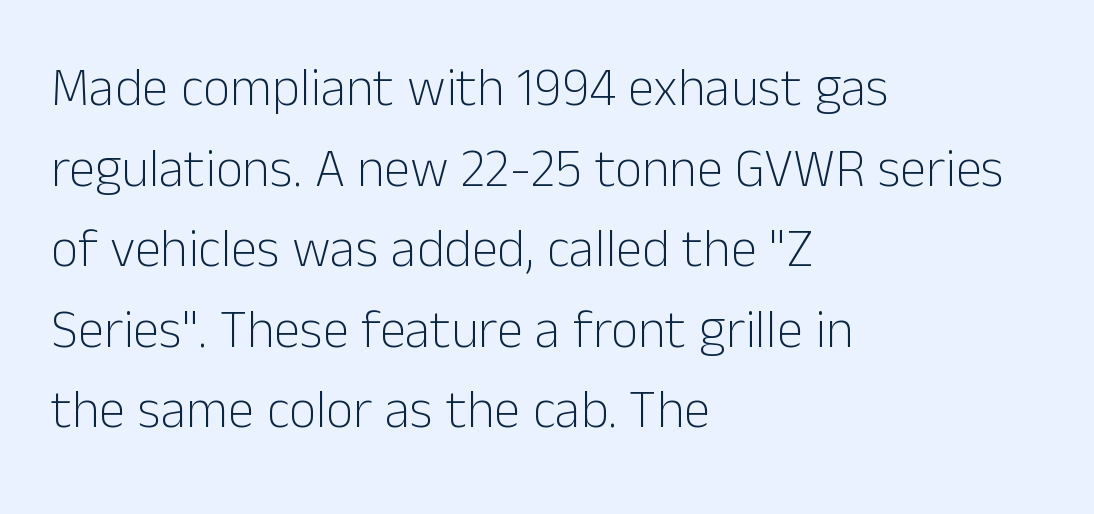
{"serif": "no", "italic": "no", "bold": "no", "weight": "light", "width": "normal", "stroke_contrast": "low", "x_height": "medium", "monospaced": "no", "underline": "no", "align": "left", "line_spacing": "normal", "line_spacing_ratio": 1.52, "letter_spacing": "normal", "letter_spacing_em": 0.0, "glyph_px": 53}
